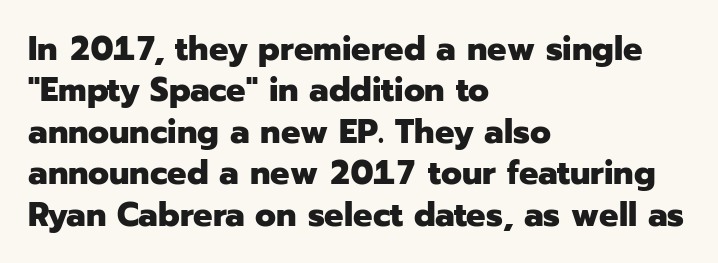
The image shows 34 px heavy sans-serif type, upright; set left-aligned, line spacing 1.22x, normal letter spacing, not underlined; low stroke contrast and a medium x-height.
